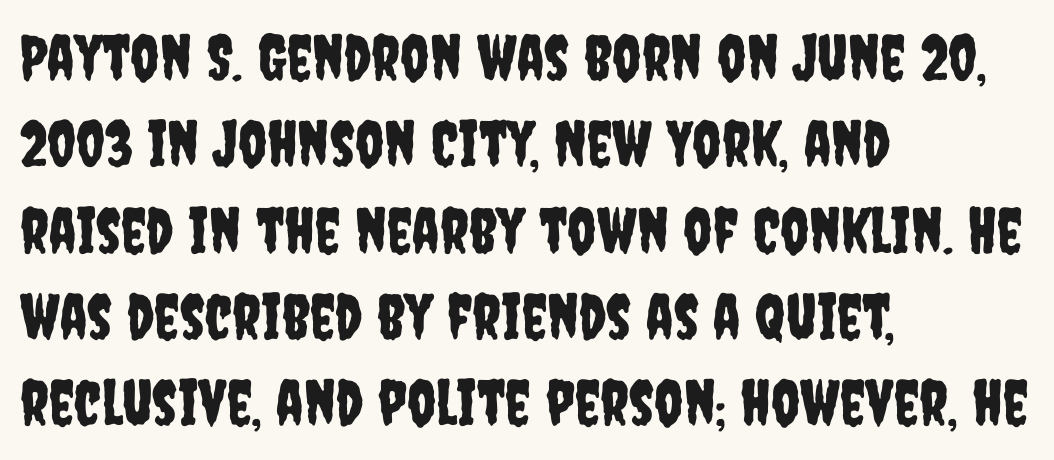
{"serif": "no", "italic": "no", "width": "condensed", "stroke_contrast": "low", "x_height": "large", "monospaced": "no", "underline": "no", "align": "left", "line_spacing": "normal", "line_spacing_ratio": 1.37, "letter_spacing": "normal", "letter_spacing_em": 0.0, "glyph_px": 63}
